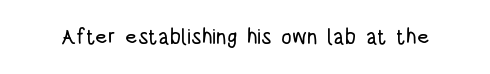
Q: Is the text italic (slanted)? A: No, it is upright.
Q: Is the text underlined? A: No.
Q: Is the spacing between letters normal or unusually wide? A: Normal.
